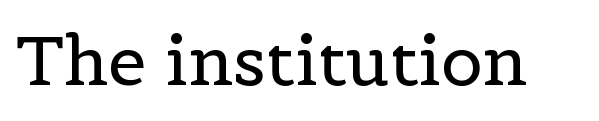
Each letter's strokes conclude with small projecting serifs. A bare baseline throughout the passage. Heft: none added — not bold. The passage shown is typed in a proportional face where columns would drift.
